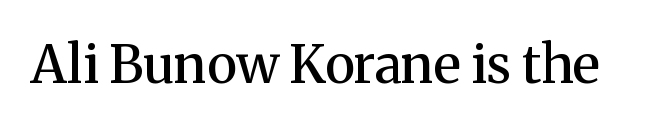
The image shows 52 px semibold serif type, upright; set normal letter spacing, not underlined; medium stroke contrast and a medium x-height.
